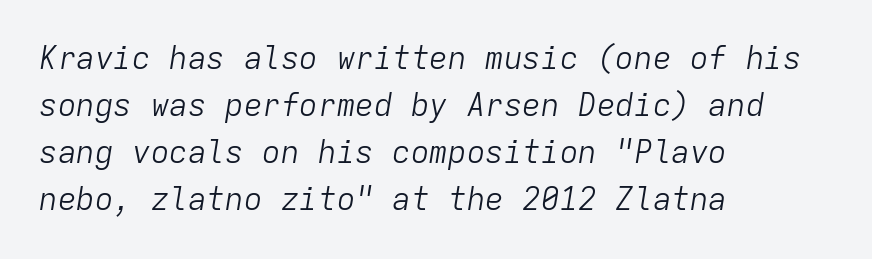
Q: Is the text bold? A: No.
Q: Is the text italic (slanted)? A: Yes, it leans right by about 9 degrees.
Q: Is the text underlined? A: No.
Q: How is the paragraph aligned? A: Left-aligned.
Q: Is the spacing between letters normal or unusually wide? A: Normal.
Q: Is the spacing between lines tight, normal or loose? A: Normal.
Q: Width (condensed, normal, or wide)? A: Normal.
Q: Stroke contrast? A: Low.
Q: x-height? A: Medium.
Q: Monospaced? A: Yes.
